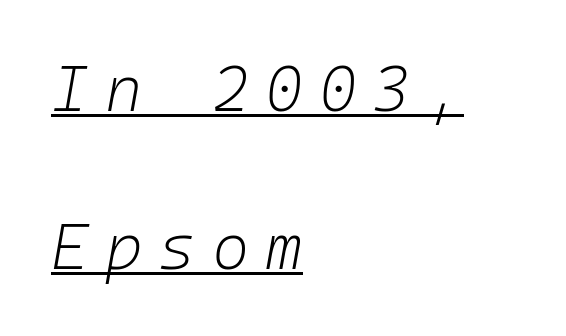
The image shows 64 px light type, italic (leaning right), monospaced; set left-aligned, loose line spacing (2.47x), unusually wide letter spacing (+0.25 em), underlined; low stroke contrast and a medium x-height.
